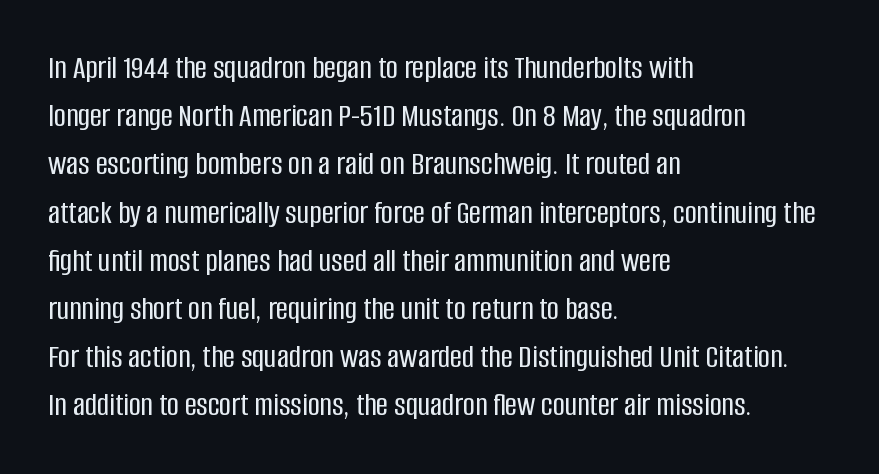
A typesetter would label this face a sans. Upright lettering throughout. The foot of each line stays bare and open. A typesetter would call this proportional, since set widths differ per character.
